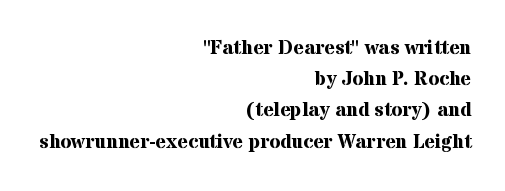
Glyph-to-glyph distance matches everyday printed text. Every character sits straight up, as roman type does. Compared with typical paragraphs, the rows here are spaced about the same. Strong, thick strokes mark this as bold type. Unmarked baselines from the first word to the last.
